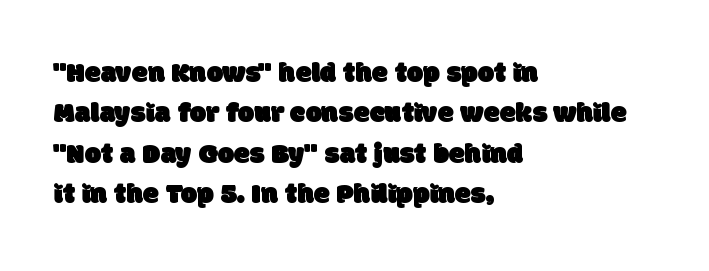
The image shows 29 px sans-serif type; set left-aligned, normal line spacing (1.39x), normal letter spacing, not underlined; low stroke contrast and a large x-height.
